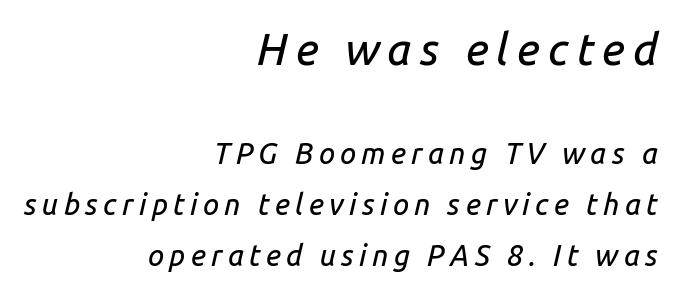
The image shows 44 px text type, italic (leaning right); set right-aligned, line spacing 1.76x, not underlined; the first (top) block is 1.52x larger; low stroke contrast and a medium x-height.
